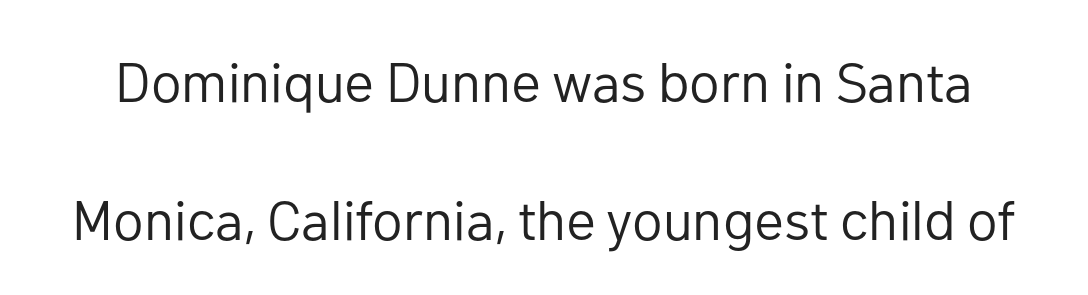
The image shows 56 px regular-weight sans-serif type, upright; set loose line spacing (2.46x), normal letter spacing, not underlined; low stroke contrast and a medium x-height.
